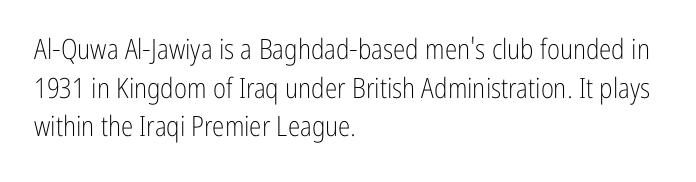
{"serif": "no", "italic": "no", "bold": "no", "weight": "light", "width": "condensed", "stroke_contrast": "low", "x_height": "medium", "monospaced": "no", "underline": "no", "align": "left", "line_spacing": "normal", "line_spacing_ratio": 1.38, "letter_spacing": "normal", "letter_spacing_em": 0.0, "glyph_px": 28}
